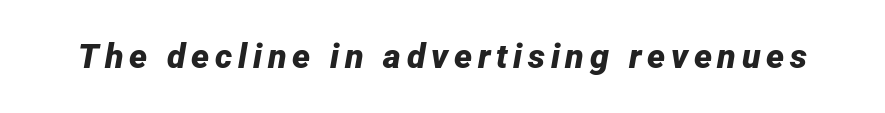
{"italic": "yes", "lean": "right", "slant_degrees": 12, "bold": "yes", "weight": "bold", "width": "normal", "stroke_contrast": "low", "x_height": "medium", "monospaced": "no", "underline": "no", "glyph_px": 34}
